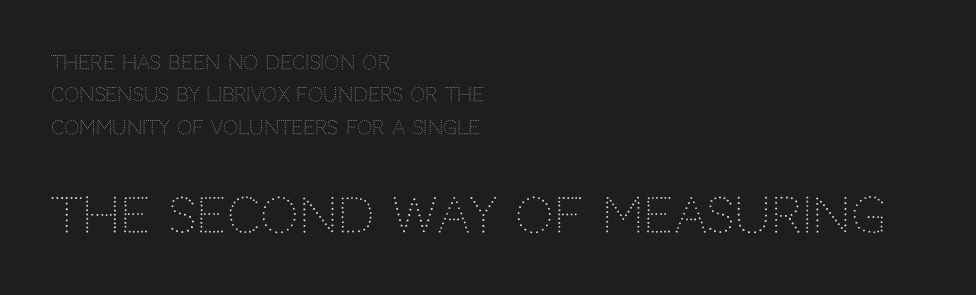
Q: Is the text bold? A: No.
Q: Is the text italic (slanted)? A: No, it is upright.
Q: Is the typeface a serif or a sans-serif typeface? A: Sans-serif.
Q: Is the text underlined? A: No.
Q: How is the paragraph aligned? A: Left-aligned.
Q: Is the spacing between letters normal or unusually wide? A: Normal.
Q: Which block of text is set in a larger size, the first (top) or the second (bottom)? A: The second (bottom) one.
Q: Width (condensed, normal, or wide)? A: Normal.
Q: Stroke contrast? A: Low.
Q: x-height? A: Large.
Q: Monospaced? A: No.
